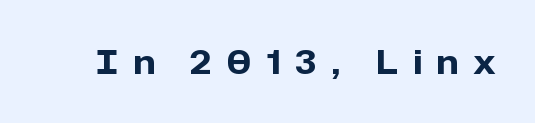
{"serif": "no", "italic": "no", "bold": "yes", "weight": "heavy", "width": "normal", "stroke_contrast": "low", "x_height": "medium", "monospaced": "no", "underline": "no", "letter_spacing": "wide", "letter_spacing_em": 0.47, "glyph_px": 32}
